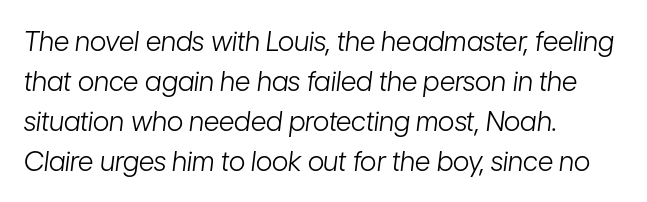
{"italic": "yes", "lean": "right", "slant_degrees": 7, "bold": "no", "underline": "no", "align": "left", "line_spacing": "normal", "line_spacing_ratio": 1.48, "letter_spacing": "normal", "letter_spacing_em": 0.0, "glyph_px": 27}
